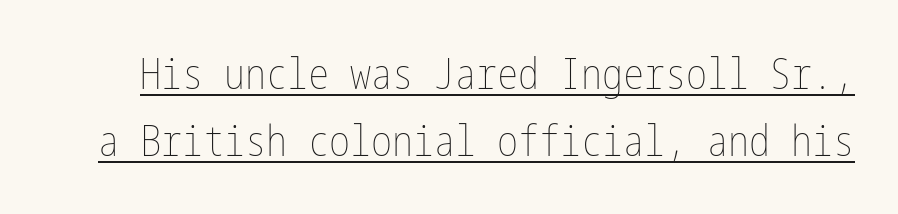
The image shows 42 px thin, condensed type, upright; set normal line spacing (1.6x), normal letter spacing, underlined; low stroke contrast and a medium x-height.
